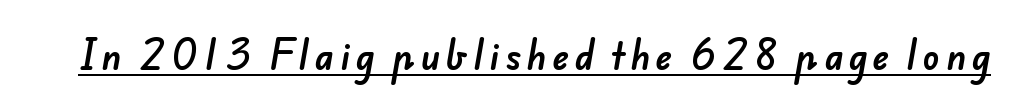
The letters carry no serifs — their stems end cleanly without finishing strokes. Descenders here cross a horizontal rule under the line. Looks like regular typesetting: each glyph gets only the width it needs.
